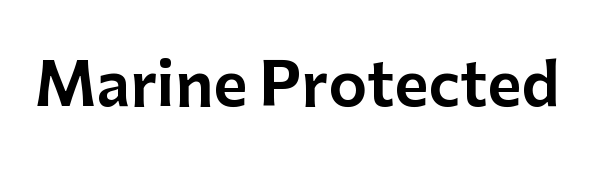
Q: Is the text italic (slanted)? A: No, it is upright.
Q: Is the typeface a serif or a sans-serif typeface? A: Sans-serif.
Q: Is the text underlined? A: No.
Q: Is the spacing between letters normal or unusually wide? A: Normal.
Q: Width (condensed, normal, or wide)? A: Normal.
Q: Stroke contrast? A: Low.
Q: x-height? A: Medium.
Q: Monospaced? A: No.
